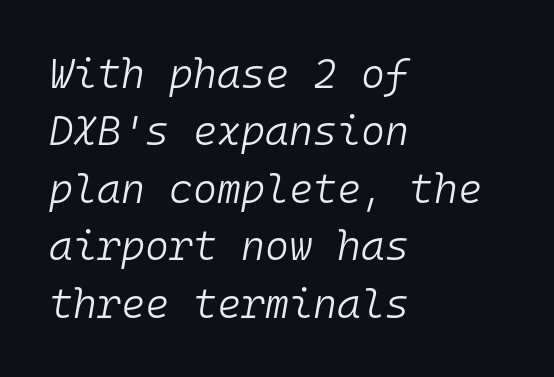
{"italic": "yes", "lean": "right", "slant_degrees": 10, "bold": "no", "weight": "light", "width": "normal", "stroke_contrast": "low", "x_height": "medium", "monospaced": "yes", "underline": "no", "align": "left", "line_spacing": "normal", "line_spacing_ratio": 1.4, "letter_spacing": "normal", "letter_spacing_em": 0.0, "glyph_px": 41}
